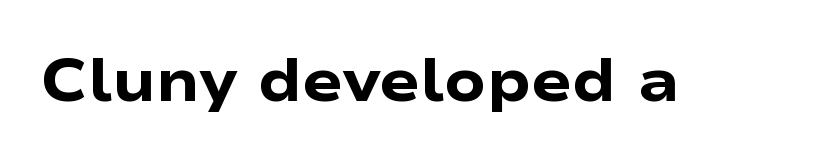
Every character sits straight up, as roman type does. Classification — sans serif. Caption: standard tracking, unaltered. Descender tails drop into unmarked territory. Caption: bold face, heavy strokes. Looks like regular typesetting: each glyph gets only the width it needs.
